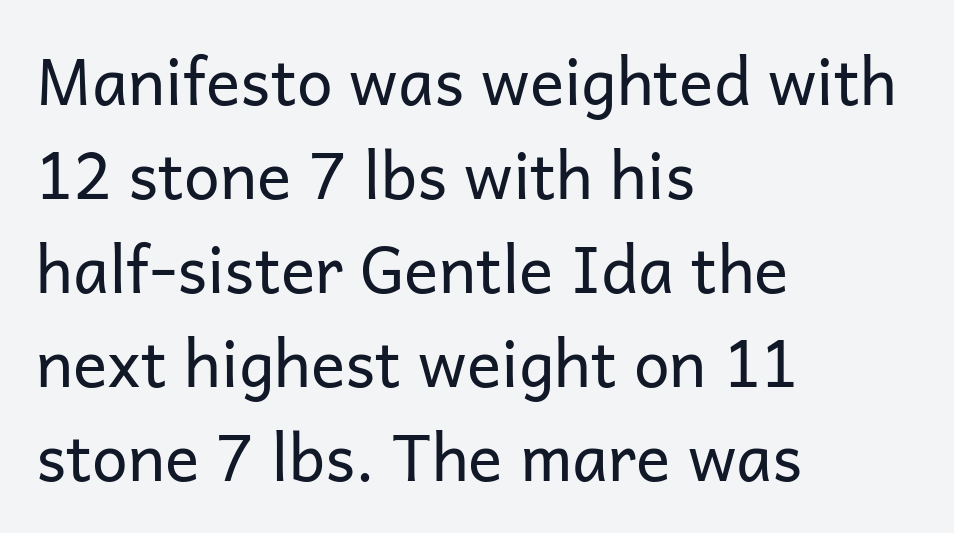
Q: Is the text bold? A: No.
Q: Is the text italic (slanted)? A: No, it is upright.
Q: Is the typeface a serif or a sans-serif typeface? A: Sans-serif.
Q: Is the text underlined? A: No.
Q: How is the paragraph aligned? A: Left-aligned.
Q: Is the spacing between letters normal or unusually wide? A: Normal.
Q: Is the spacing between lines tight, normal or loose? A: Normal.
Q: Width (condensed, normal, or wide)? A: Normal.
Q: Stroke contrast? A: Low.
Q: x-height? A: Medium.
Q: Monospaced? A: No.
